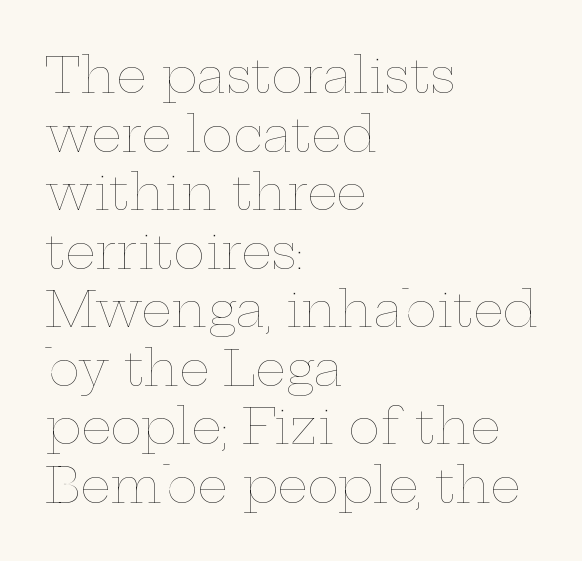
Q: Is the text bold? A: No.
Q: Is the text italic (slanted)? A: No, it is upright.
Q: Is the text underlined? A: No.
Q: How is the paragraph aligned? A: Left-aligned.
Q: Is the spacing between letters normal or unusually wide? A: Normal.
Q: Width (condensed, normal, or wide)? A: Wide.
Q: Stroke contrast? A: Low.
Q: x-height? A: Medium.
Q: Monospaced? A: No.
